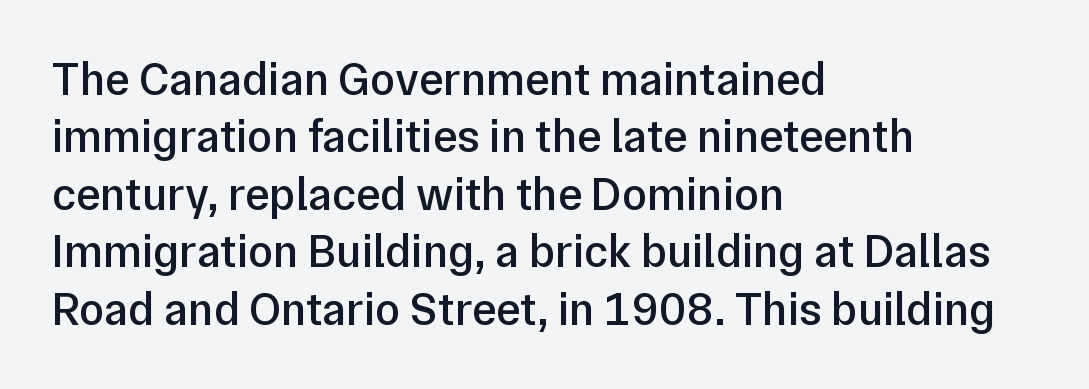
The image shows 46 px semibold sans-serif type, upright; set left-aligned, normal line spacing (1.25x), normal letter spacing, not underlined; low stroke contrast and a medium x-height.
